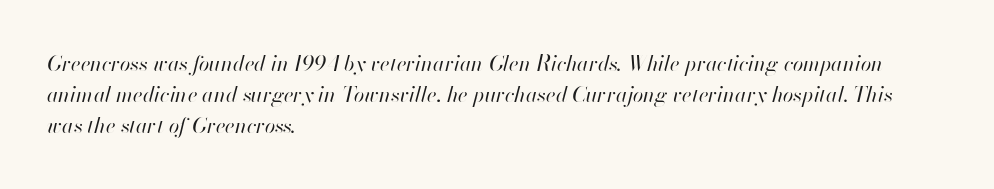
{"italic": "yes", "lean": "right", "slant_degrees": 13, "bold": "no", "underline": "no", "align": "left", "line_spacing": "normal", "line_spacing_ratio": 1.47, "letter_spacing": "normal", "letter_spacing_em": 0.0, "glyph_px": 21}
